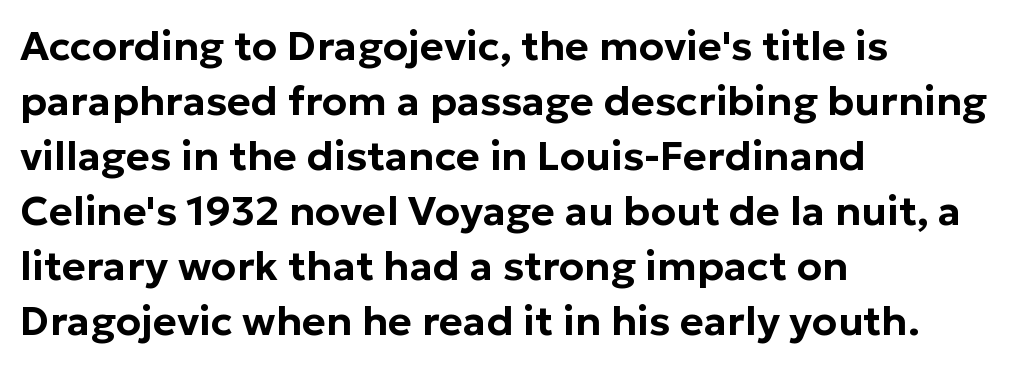
Alignment: flush left. The letters sit at their default tracking, neither squeezed nor spread. This sample keeps an unexceptional amount of space between lines. The axis of the letterforms is exactly vertical.
